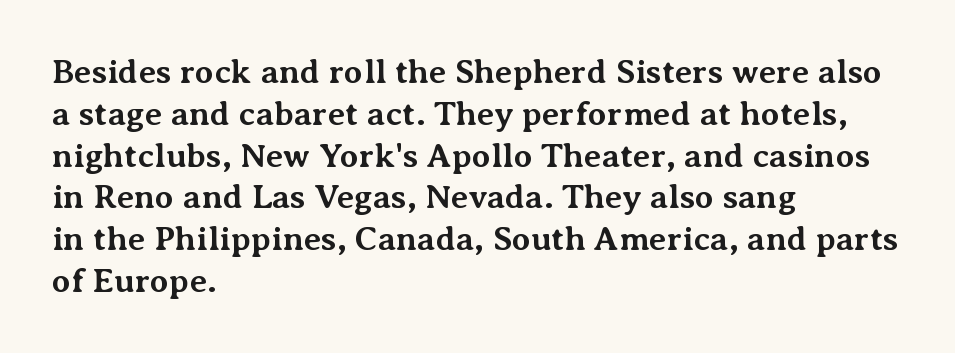
The image shows 34 px bold serif type, upright; set left-aligned, line spacing 1.23x, normal letter spacing, not underlined; medium stroke contrast and a medium x-height.
